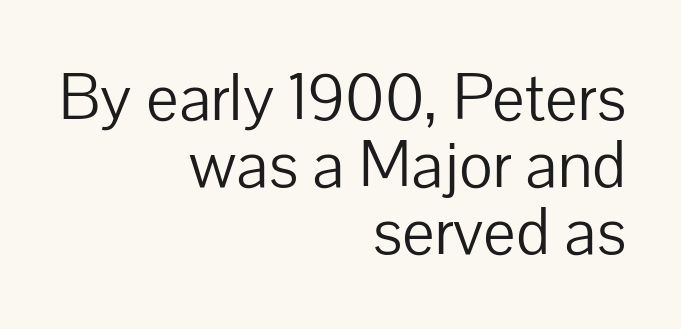
{"serif": "no", "italic": "no", "bold": "no", "weight": "light", "width": "normal", "stroke_contrast": "low", "x_height": "medium", "monospaced": "no", "underline": "no", "align": "right", "line_spacing": "tight", "line_spacing_ratio": 1.03, "letter_spacing": "normal", "letter_spacing_em": 0.0, "glyph_px": 65}
